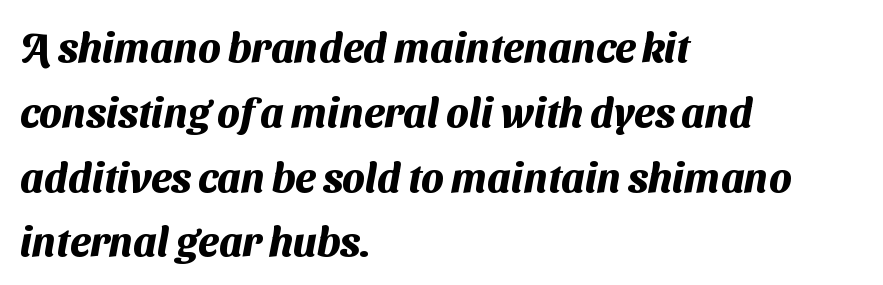
Q: Is the text bold? A: Yes.
Q: Is the typeface a serif or a sans-serif typeface? A: Sans-serif.
Q: Is the text underlined? A: No.
Q: How is the paragraph aligned? A: Left-aligned.
Q: Is the spacing between letters normal or unusually wide? A: Normal.
Q: Is the spacing between lines tight, normal or loose? A: Normal.
Q: Width (condensed, normal, or wide)? A: Normal.
Q: Stroke contrast? A: Medium.
Q: x-height? A: Medium.
Q: Monospaced? A: No.
